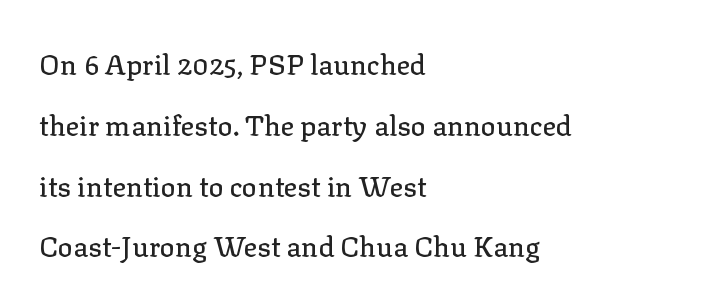
{"serif": "yes", "italic": "no", "width": "normal", "stroke_contrast": "low", "x_height": "medium", "monospaced": "no", "underline": "no", "align": "left", "line_spacing": "loose", "line_spacing_ratio": 2.17, "letter_spacing": "normal", "letter_spacing_em": 0.0, "glyph_px": 28}
